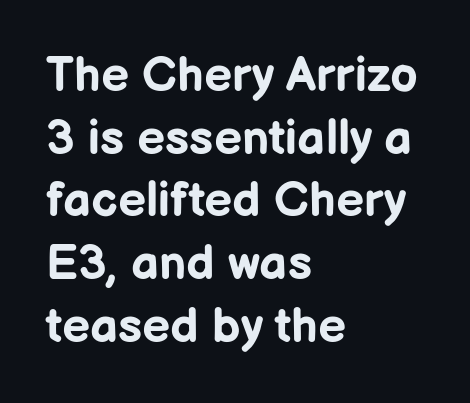
{"serif": "no", "italic": "no", "bold": "yes", "weight": "bold", "width": "normal", "stroke_contrast": "low", "x_height": "medium", "monospaced": "no", "underline": "no", "align": "left", "line_spacing": "normal", "line_spacing_ratio": 1.28, "letter_spacing": "normal", "letter_spacing_em": 0.0, "glyph_px": 49}
